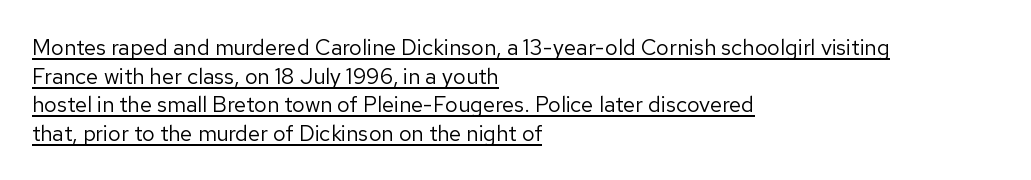
{"italic": "no", "bold": "no", "underline": "yes", "align": "left", "line_spacing": "normal", "line_spacing_ratio": 1.3, "letter_spacing": "normal", "letter_spacing_em": 0.0, "glyph_px": 22}
